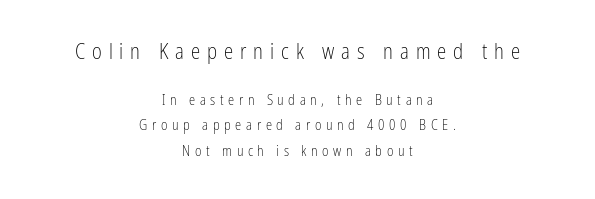
Q: Is the text bold? A: No.
Q: Is the text italic (slanted)? A: No, it is upright.
Q: Is the text underlined? A: No.
Q: How is the paragraph aligned? A: Centered.
Q: Is the spacing between letters normal or unusually wide? A: Unusually wide.
Q: Which block of text is set in a larger size, the first (top) or the second (bottom)? A: The first (top) one.
